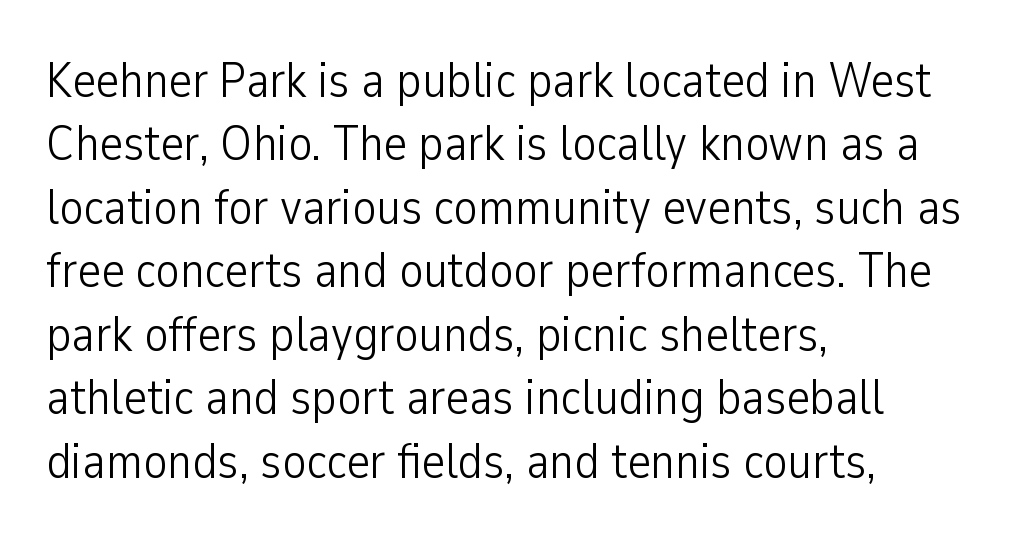
The image shows 50 px light, condensed sans-serif type, upright; set left-aligned, normal line spacing (1.27x), normal letter spacing, not underlined; low stroke contrast and a medium x-height.
